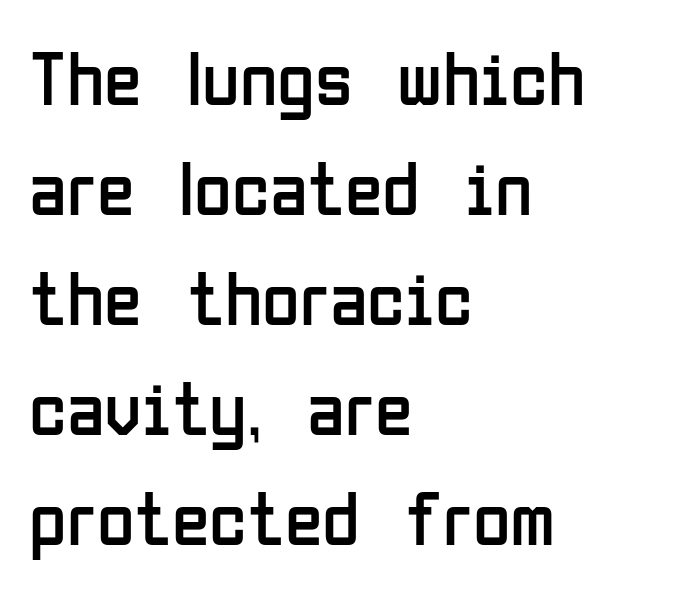
Q: Is the text bold? A: No.
Q: Is the text italic (slanted)? A: No, it is upright.
Q: Is the typeface a serif or a sans-serif typeface? A: Sans-serif.
Q: Is the text underlined? A: No.
Q: How is the paragraph aligned? A: Left-aligned.
Q: Is the spacing between letters normal or unusually wide? A: Normal.
Q: Is the spacing between lines tight, normal or loose? A: Normal.
Q: Width (condensed, normal, or wide)? A: Condensed.
Q: Stroke contrast? A: Low.
Q: x-height? A: Medium.
Q: Monospaced? A: No.
